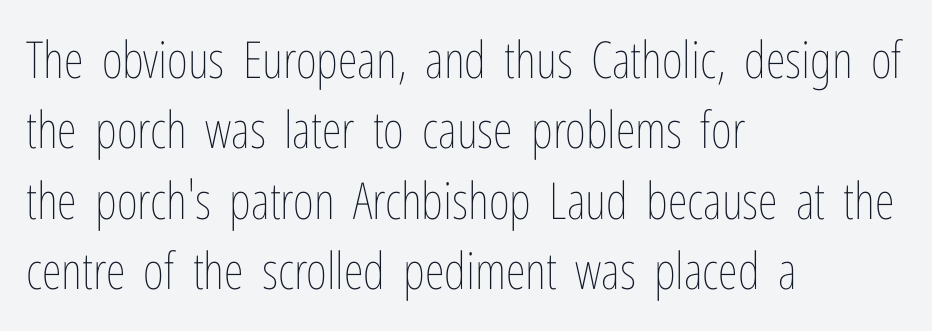
Q: Is the text bold? A: No.
Q: Is the text italic (slanted)? A: No, it is upright.
Q: Is the text underlined? A: No.
Q: How is the paragraph aligned? A: Left-aligned.
Q: Is the spacing between letters normal or unusually wide? A: Normal.
Q: Is the spacing between lines tight, normal or loose? A: Normal.
Q: Width (condensed, normal, or wide)? A: Condensed.
Q: Stroke contrast? A: Low.
Q: x-height? A: Medium.
Q: Monospaced? A: No.
